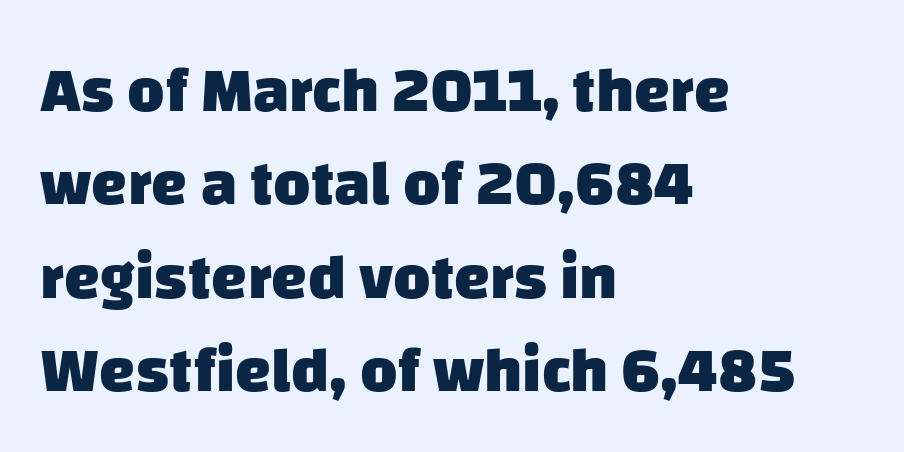
{"serif": "no", "bold": "yes", "weight": "heavy", "width": "normal", "stroke_contrast": "low", "x_height": "large", "monospaced": "no", "underline": "no", "align": "left", "line_spacing": "normal", "line_spacing_ratio": 1.46, "letter_spacing": "normal", "letter_spacing_em": 0.0, "glyph_px": 64}
